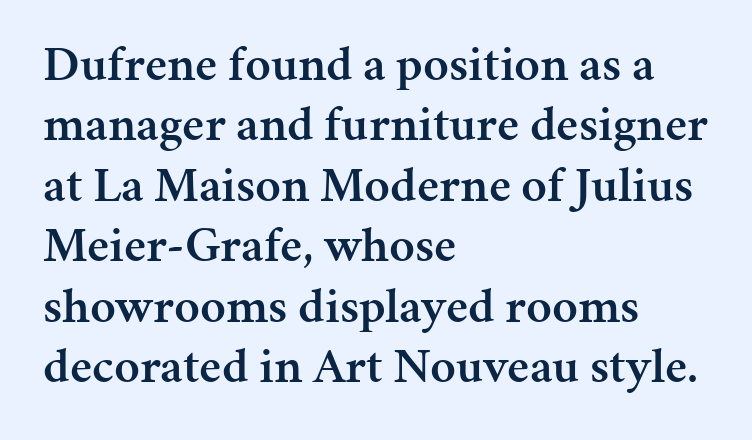
The image shows 50 px semibold serif type, upright; set left-aligned, line spacing 1.21x, normal letter spacing, not underlined; medium stroke contrast and a medium x-height.
